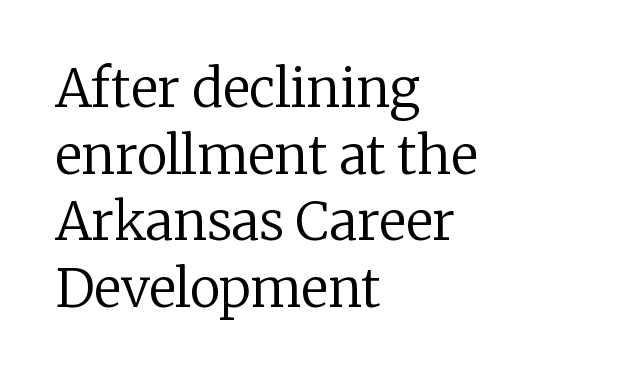
The image shows 52 px regular-weight serif type, upright; set left-aligned, normal line spacing (1.28x), normal letter spacing, not underlined; low stroke contrast and a medium x-height.
